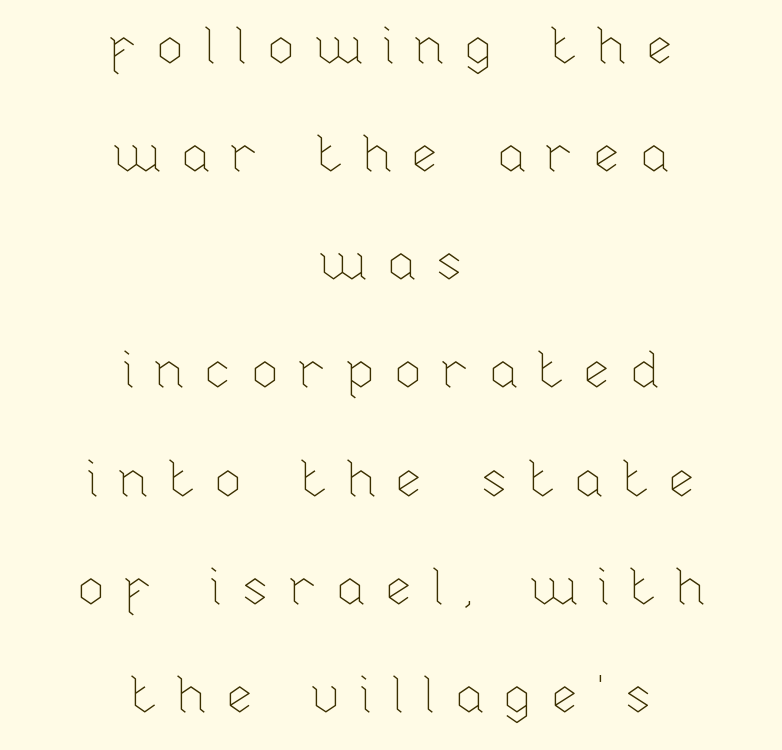
The image shows 52 px thin type, upright; set centered, loose line spacing (2.08x), unusually wide letter spacing (+0.34 em), not underlined; low stroke contrast and a medium x-height.
